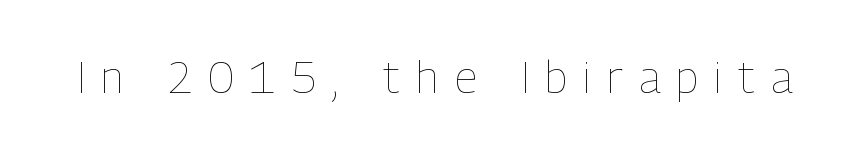
Only glyphs here, with clear space below each row. Character widths vary here, with narrow letters taking less room than wide ones. A typesetter would call this heavily tracked-out type. When letters stand straight like this, we call the style roman or upright. Stems and bowls with no extra thickness — not bold.
